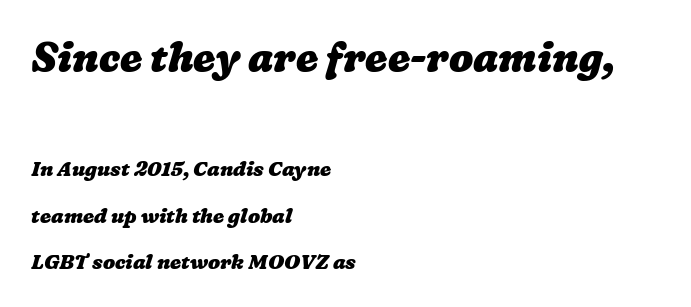
You get the large type first, then a drop to smaller type. The strokes are fattened all the way to bold. A bare baseline throughout the passage. The paragraph shown leans on its left margin. The passage shown is typed in a proportional face where columns would drift.
